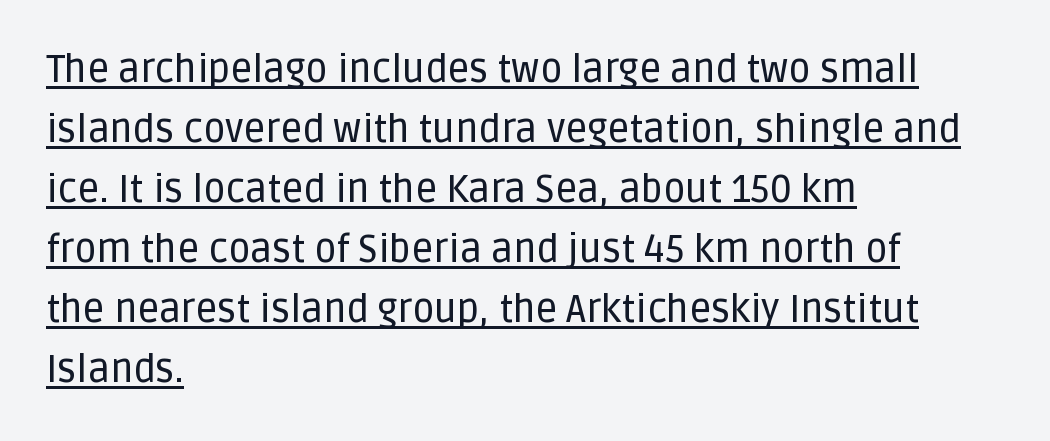
Q: Is the text italic (slanted)? A: No, it is upright.
Q: Is the typeface a serif or a sans-serif typeface? A: Sans-serif.
Q: Is the text underlined? A: Yes.
Q: How is the paragraph aligned? A: Left-aligned.
Q: Is the spacing between letters normal or unusually wide? A: Normal.
Q: Is the spacing between lines tight, normal or loose? A: Normal.
Q: Width (condensed, normal, or wide)? A: Normal.
Q: Stroke contrast? A: Low.
Q: x-height? A: Large.
Q: Monospaced? A: No.
